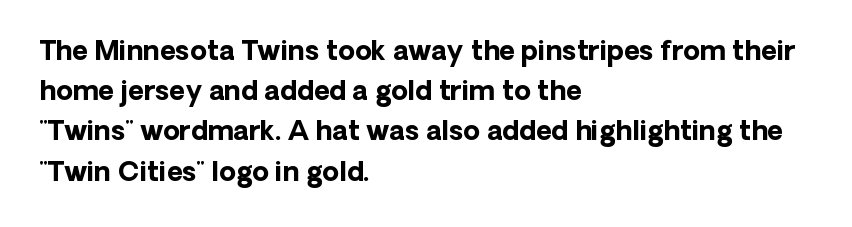
Q: Is the text bold? A: Yes.
Q: Is the text italic (slanted)? A: No, it is upright.
Q: Is the text underlined? A: No.
Q: How is the paragraph aligned? A: Left-aligned.
Q: Is the spacing between letters normal or unusually wide? A: Normal.
Q: Is the spacing between lines tight, normal or loose? A: Normal.
